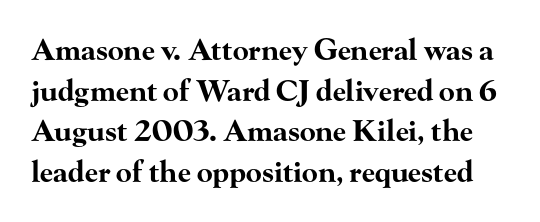
Q: Is the text bold? A: Yes.
Q: Is the text italic (slanted)? A: No, it is upright.
Q: Is the typeface a serif or a sans-serif typeface? A: Serif.
Q: Is the text underlined? A: No.
Q: Is the spacing between letters normal or unusually wide? A: Normal.
Q: Is the spacing between lines tight, normal or loose? A: Normal.
Q: Width (condensed, normal, or wide)? A: Wide.
Q: Stroke contrast? A: High.
Q: x-height? A: Small.
Q: Monospaced? A: No.
